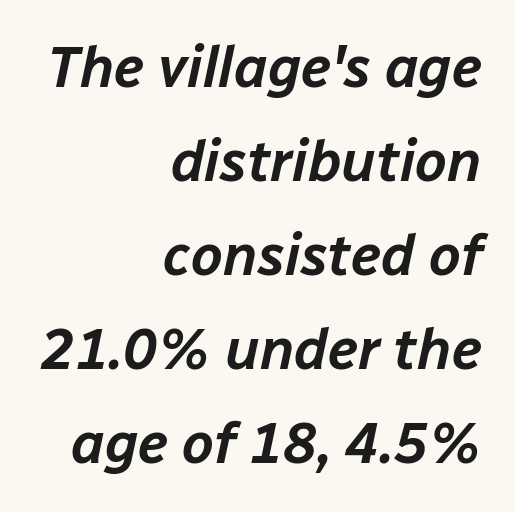
The image shows 57 px text type, italic (leaning right); set right-aligned, normal line spacing (1.65x), normal letter spacing, not underlined; low stroke contrast and a medium x-height.
